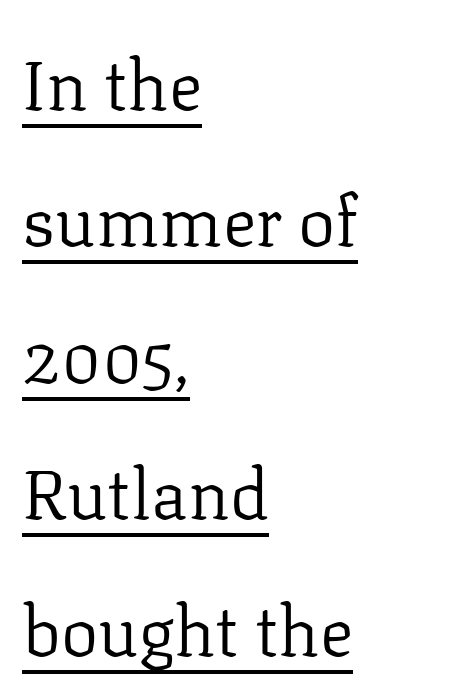
I'd call this a serif setting — the letters wear small feet. Is the letter spacing exaggerated? No — it looks like the ordinary default. Proportional: the letters do not fall into vertical columns. If you drew a line through each stem, it would be perfectly vertical.
